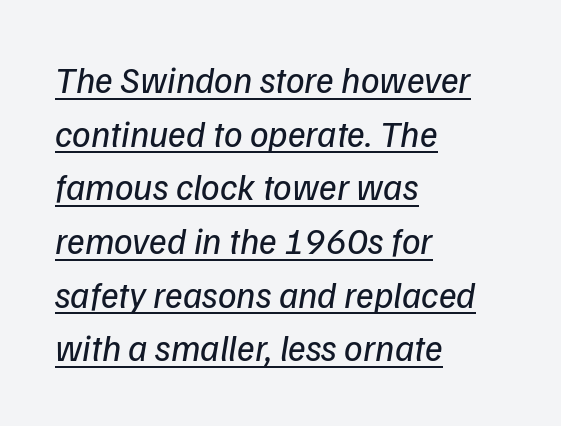
Q: Is the text bold? A: No.
Q: Is the text italic (slanted)? A: Yes, it leans right by about 9 degrees.
Q: Is the text underlined? A: Yes.
Q: How is the paragraph aligned? A: Left-aligned.
Q: Is the spacing between letters normal or unusually wide? A: Normal.
Q: Is the spacing between lines tight, normal or loose? A: Normal.
Q: Width (condensed, normal, or wide)? A: Normal.
Q: Stroke contrast? A: Low.
Q: x-height? A: Medium.
Q: Monospaced? A: No.
